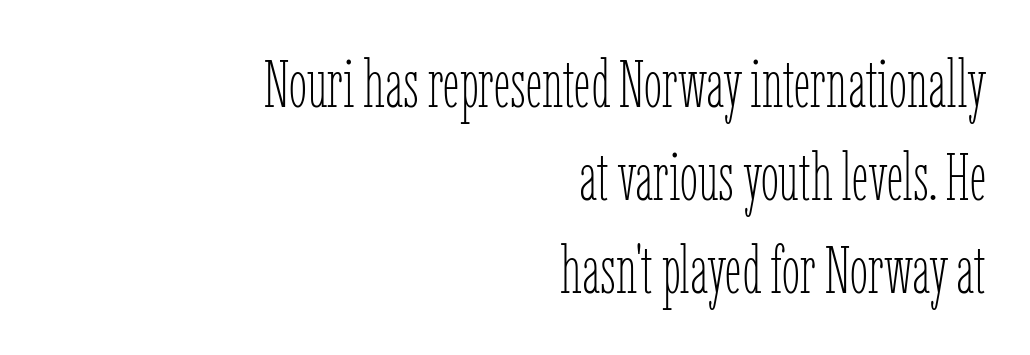
{"italic": "no", "bold": "no", "weight": "thin", "width": "condensed", "stroke_contrast": "low", "x_height": "medium", "monospaced": "no", "underline": "no", "align": "right", "line_spacing": "normal", "line_spacing_ratio": 1.41, "letter_spacing": "normal", "letter_spacing_em": 0.0, "glyph_px": 66}
